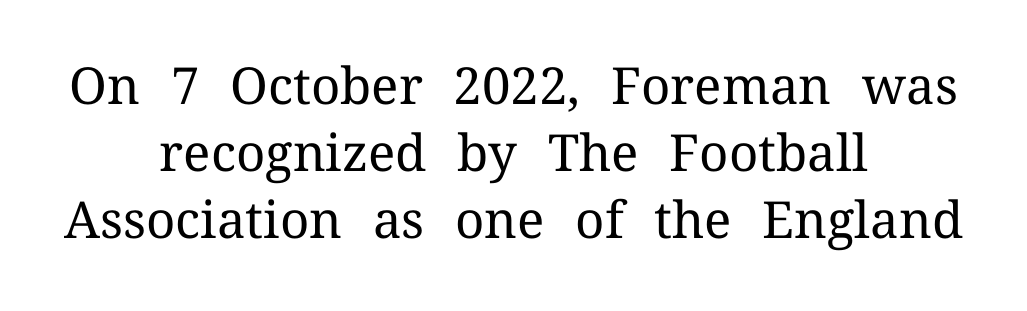
Q: Is the text bold? A: No.
Q: Is the text italic (slanted)? A: No, it is upright.
Q: Is the typeface a serif or a sans-serif typeface? A: Serif.
Q: Is the text underlined? A: No.
Q: How is the paragraph aligned? A: Centered.
Q: Is the spacing between letters normal or unusually wide? A: Normal.
Q: Is the spacing between lines tight, normal or loose? A: Normal.
Q: Width (condensed, normal, or wide)? A: Normal.
Q: Stroke contrast? A: Medium.
Q: x-height? A: Medium.
Q: Monospaced? A: No.
